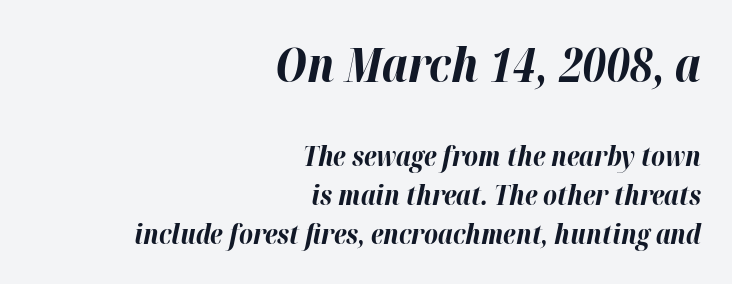
{"italic": "yes", "lean": "right", "slant_degrees": 12, "bold": "yes", "weight": "bold", "width": "normal", "stroke_contrast": "high", "x_height": "medium", "monospaced": "no", "underline": "no", "align": "right", "line_spacing": "normal", "line_spacing_ratio": 1.45, "letter_spacing": "normal", "letter_spacing_em": 0.0, "larger_block": "first", "size_ratio": 1.74, "glyph_px": 47}
